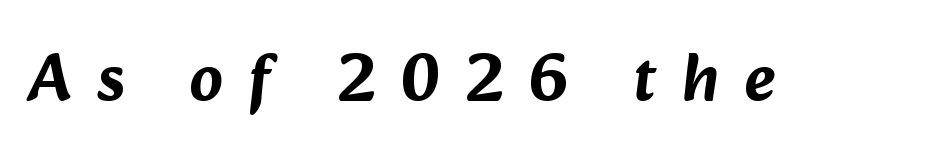
The image shows 66 px sans-serif type; set unusually wide letter spacing (+0.39 em), not underlined; low stroke contrast and a medium x-height.
